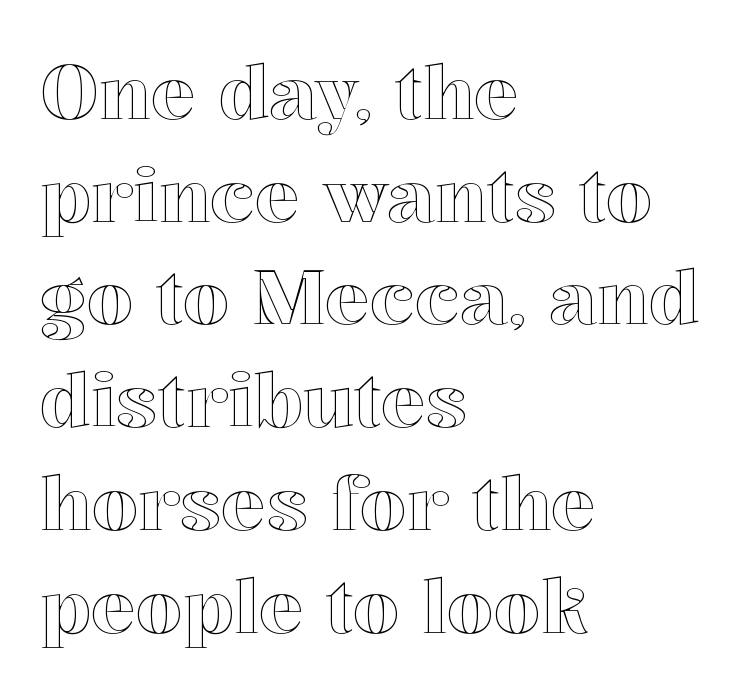
Q: Is the text italic (slanted)? A: No, it is upright.
Q: Is the text underlined? A: No.
Q: How is the paragraph aligned? A: Left-aligned.
Q: Is the spacing between letters normal or unusually wide? A: Normal.
Q: Is the spacing between lines tight, normal or loose? A: Normal.
Q: Width (condensed, normal, or wide)? A: Normal.
Q: x-height? A: Medium.
Q: Monospaced? A: No.
